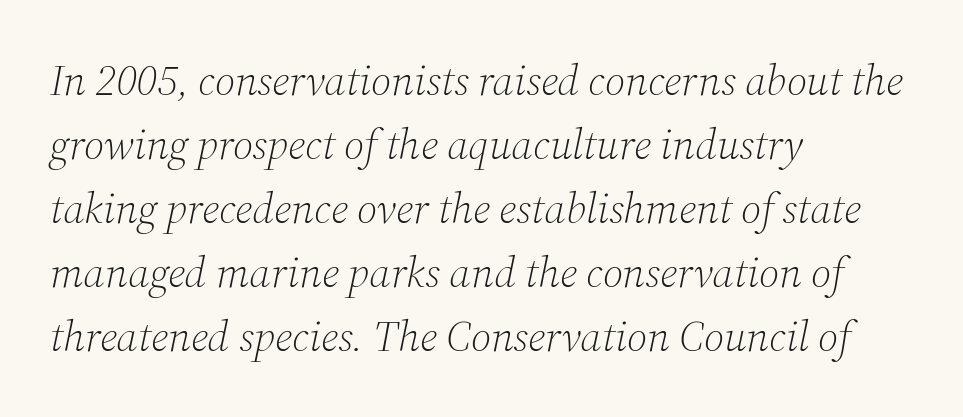
The image shows 43 px light serif type, italic (leaning right); set left-aligned, normal line spacing (1.49x), normal letter spacing, not underlined; medium stroke contrast and a medium x-height.
